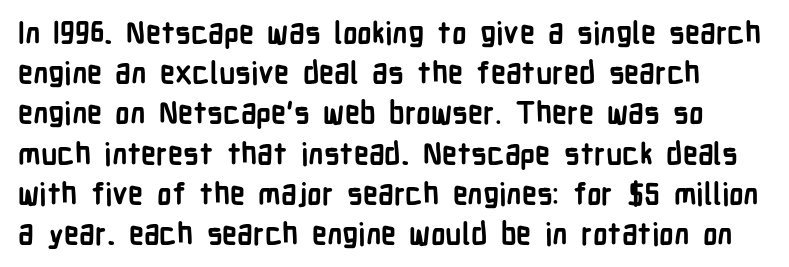
The image shows 30 px semibold, condensed sans-serif type, upright; set normal line spacing (1.34x), normal letter spacing, not underlined; low stroke contrast and a medium x-height.
